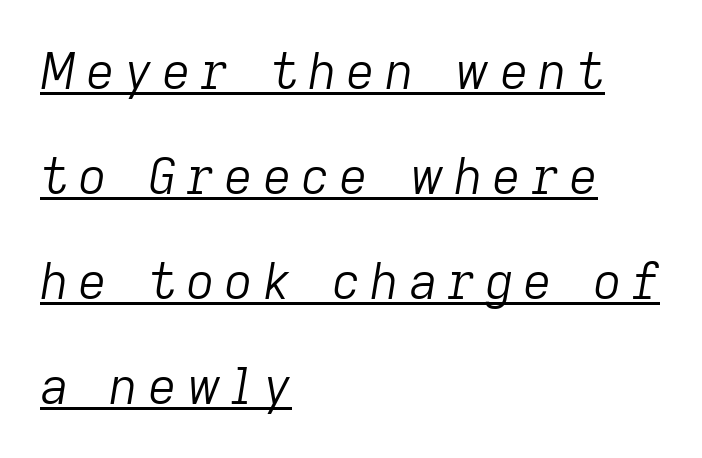
Proportional: the letters do not fall into vertical columns. The passage shown leans; its letterforms are oblique. Reading down the column, the eye jumps a long way to each next line. The face used here appears with an underline applied. The weight tops out at a normal text grade. The paragraph has a hard left edge and a soft right edge.
